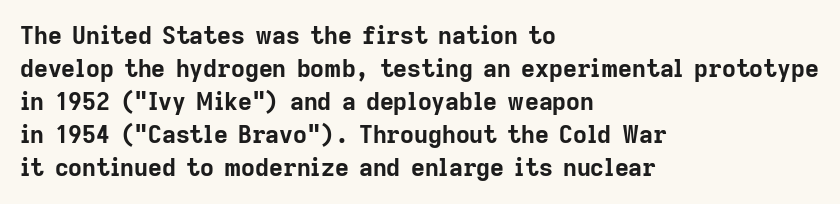
These lines keep a tight, regular rhythm from letter to letter. Heavy-handed strokes throughout: this text is bold. A normal amount of white space separates one row of letters from the next. The font's upright variant was chosen for this text. The string is rendered with underlining switched off. Which margin do the lines hug? The left one — the right edge is uneven.
